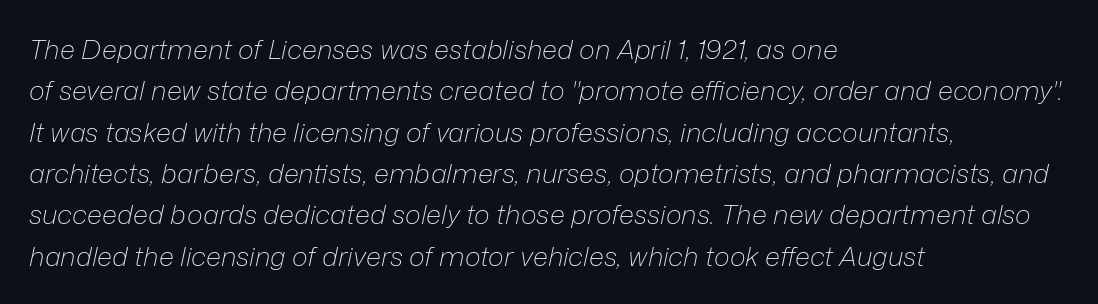
The image shows 27 px text type, italic (leaning right); set left-aligned, normal line spacing (1.53x), normal letter spacing, not underlined.
